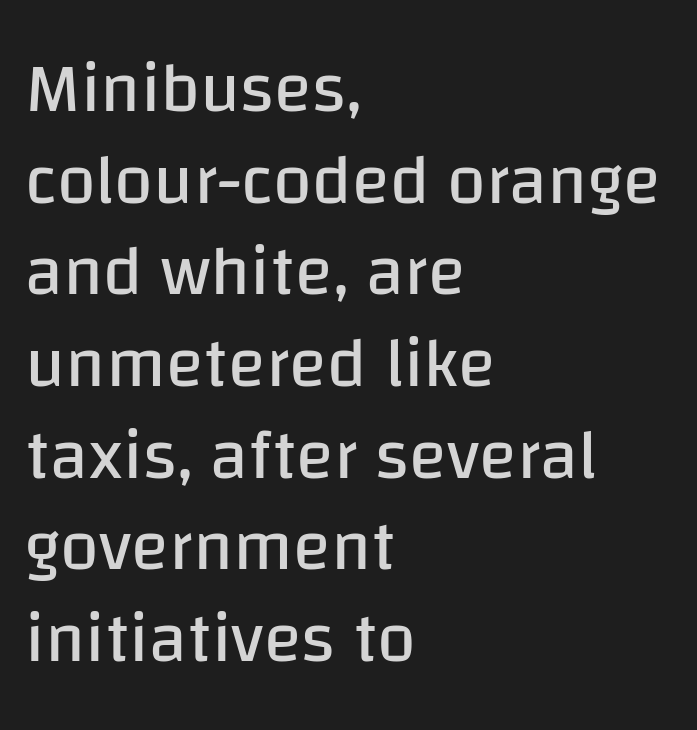
You could not count columns in this text — the font is proportionally spaced. The paragraph has a hard left edge and a soft right edge. The strip under each line holds only bare page. Counters stay open thanks to moderate or lighter strokes. Quick note: not italic, upright. The line texture is even and compact thanks to regular tracking.
